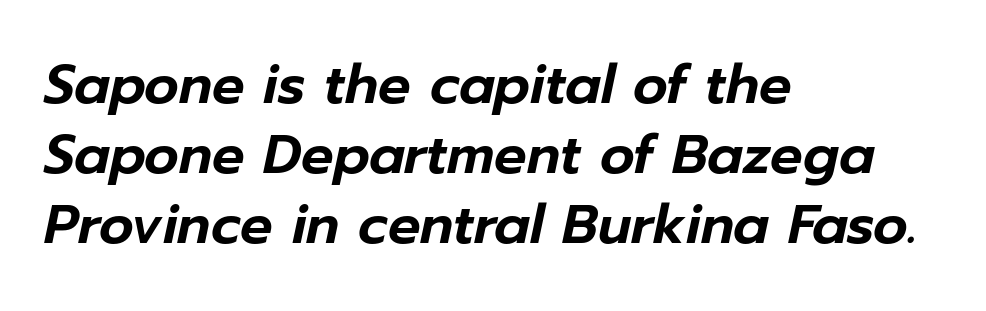
{"italic": "yes", "lean": "right", "slant_degrees": 12, "width": "normal", "stroke_contrast": "low", "x_height": "medium", "monospaced": "no", "underline": "no", "align": "left", "line_spacing": "normal", "line_spacing_ratio": 1.3, "letter_spacing": "normal", "letter_spacing_em": 0.0, "glyph_px": 54}
